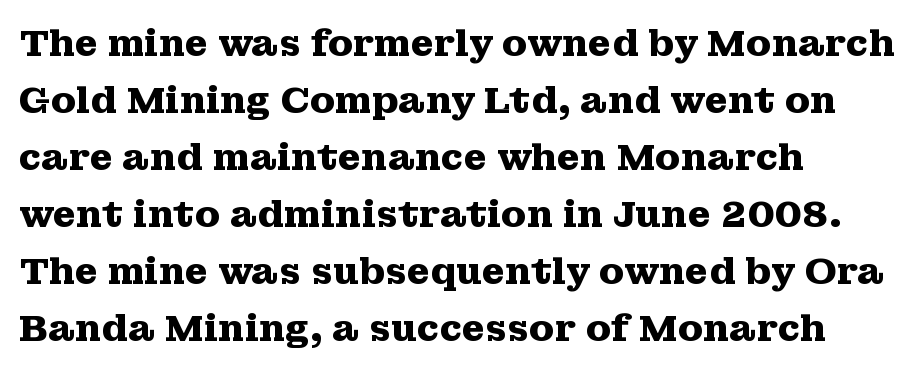
{"serif": "yes", "italic": "no", "bold": "yes", "weight": "heavy", "width": "wide", "stroke_contrast": "medium", "x_height": "medium", "monospaced": "no", "underline": "no", "align": "left", "line_spacing": "normal", "line_spacing_ratio": 1.54, "letter_spacing": "normal", "letter_spacing_em": 0.0, "glyph_px": 37}
